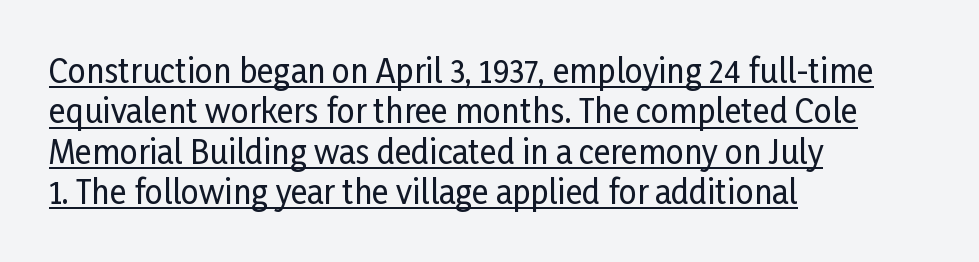
You could not count columns in this text — the font is proportionally spaced. Beneath each row of characters lies a ruled line. Quick note: not italic, upright. The lines are quadded left. Here the glyphs are tracked normally, forming tight word shapes.
